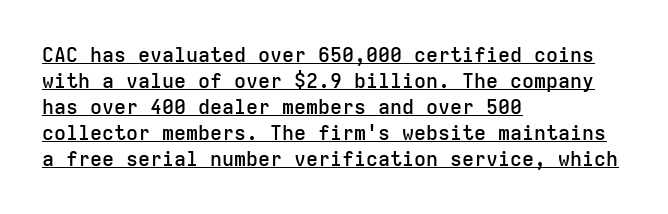
The image shows 20 px text type, upright; set left-aligned, normal line spacing (1.3x), normal letter spacing, underlined.
